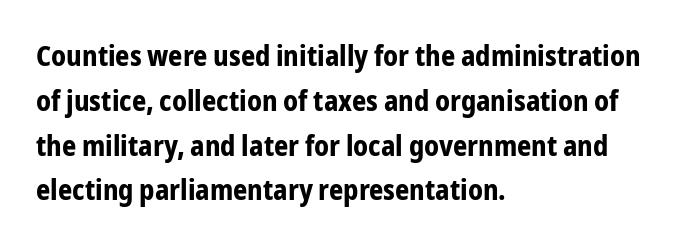
The rows are spaced the way most documents space them. The type family on display is of the sans-serif kind. Horizontally, the lines are justified to the leading edge only. Each letter keeps its own natural width here, so spacing adapts to shape.
